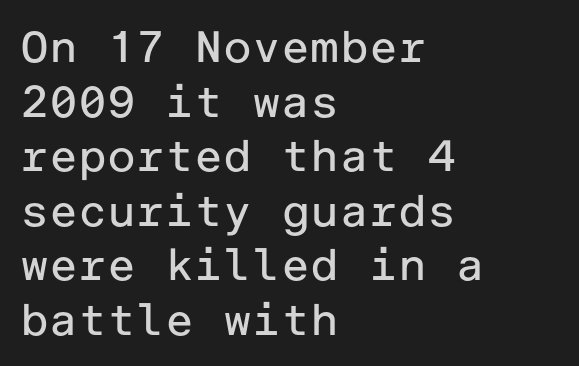
Q: Is the text bold? A: No.
Q: Is the text italic (slanted)? A: No, it is upright.
Q: Is the typeface a serif or a sans-serif typeface? A: Sans-serif.
Q: Is the text underlined? A: No.
Q: How is the paragraph aligned? A: Left-aligned.
Q: Is the spacing between letters normal or unusually wide? A: Normal.
Q: Width (condensed, normal, or wide)? A: Normal.
Q: Stroke contrast? A: Low.
Q: x-height? A: Medium.
